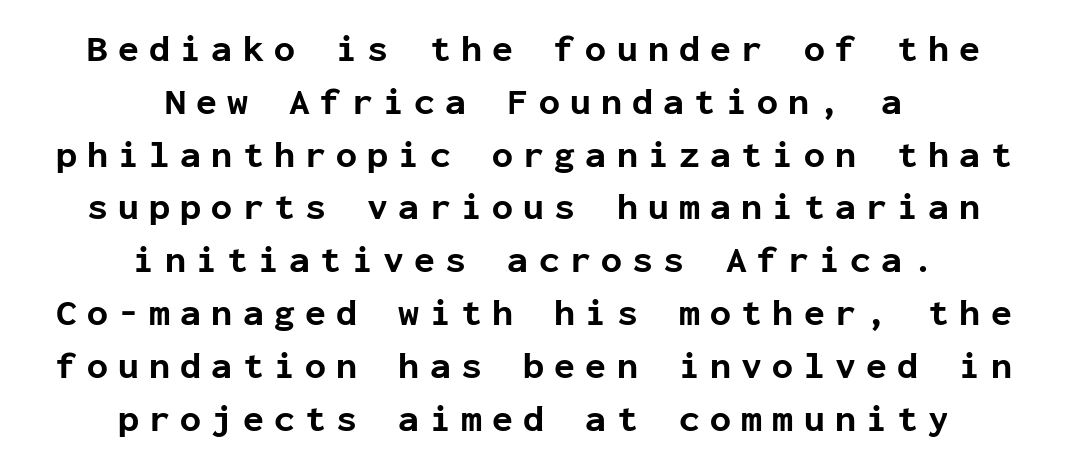
Q: Is the text bold? A: Yes.
Q: Is the text italic (slanted)? A: No, it is upright.
Q: Is the typeface a serif or a sans-serif typeface? A: Sans-serif.
Q: Is the text underlined? A: No.
Q: How is the paragraph aligned? A: Centered.
Q: Is the spacing between letters normal or unusually wide? A: Unusually wide.
Q: Is the spacing between lines tight, normal or loose? A: Normal.
Q: Width (condensed, normal, or wide)? A: Normal.
Q: Stroke contrast? A: Low.
Q: x-height? A: Medium.
Q: Monospaced? A: Yes.
